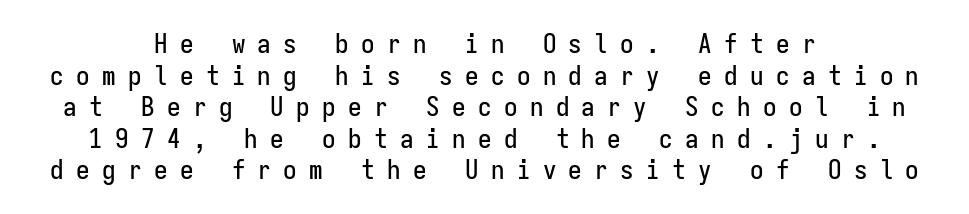
{"italic": "no", "underline": "no", "align": "center", "line_spacing_ratio": 1.17, "letter_spacing": "wide", "letter_spacing_em": 0.46, "glyph_px": 27}
